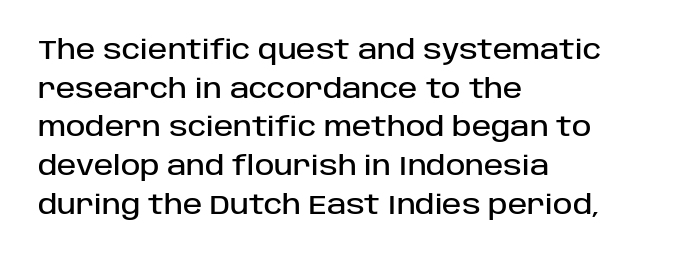
Q: Is the text italic (slanted)? A: No, it is upright.
Q: Is the text underlined? A: No.
Q: How is the paragraph aligned? A: Left-aligned.
Q: Is the spacing between letters normal or unusually wide? A: Normal.
Q: Is the spacing between lines tight, normal or loose? A: Normal.
